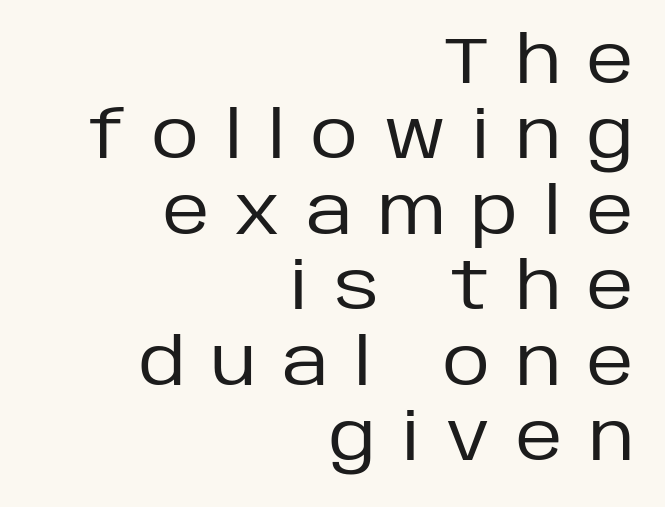
The compositor pushed each line to the right boundary. Substantial extra tracking has been applied to these lines. The characters are drawn with everyday or finer stroke widths. Unmarked baselines from the first word to the last.
